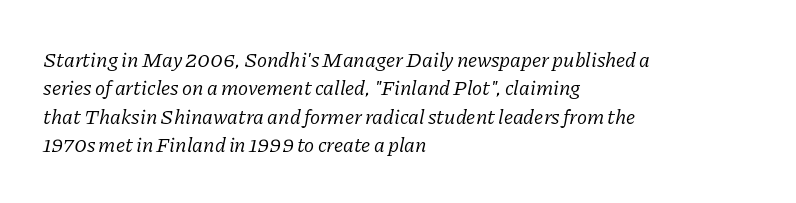
{"italic": "yes", "lean": "right", "slant_degrees": 11, "bold": "no", "underline": "no", "align": "left", "line_spacing": "normal", "line_spacing_ratio": 1.35, "letter_spacing": "normal", "letter_spacing_em": 0.0, "glyph_px": 21}
